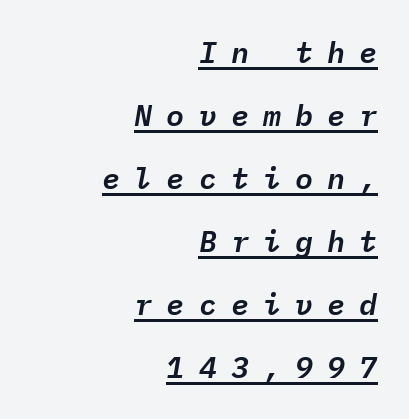
Q: Is the text italic (slanted)? A: Yes, it leans right by about 9 degrees.
Q: Is the text underlined? A: Yes.
Q: How is the paragraph aligned? A: Right-aligned.
Q: Is the spacing between letters normal or unusually wide? A: Unusually wide.
Q: Is the spacing between lines tight, normal or loose? A: Loose.
Q: Width (condensed, normal, or wide)? A: Normal.
Q: Stroke contrast? A: Low.
Q: x-height? A: Medium.
Q: Monospaced? A: Yes.
